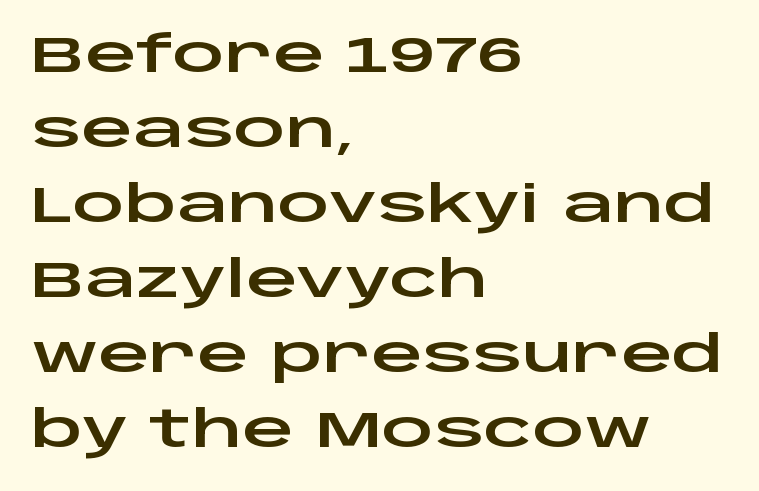
Which margin do the lines hug? The left one — the right edge is uneven. The letters advance in unequal steps, a hallmark of proportional type. The rendering keeps characters at their native spacing. Typographically, this falls in the sans-serif category. Horizontal bands of white between lines are of average thickness.
